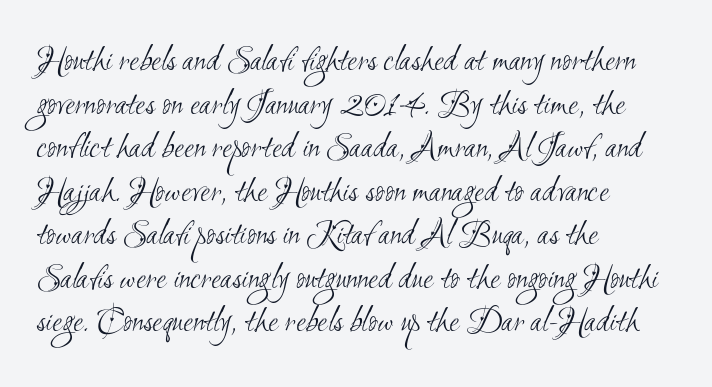
These lines are rendered in a variable-pitch font. Each stroke keeps to a modest, everyday thickness or less. The rag falls on the right side of this text block. You could call the tracking neutral — neither tight nor loose. Plain, unruled lines of type. Letterform terminals end flat and unadorned throughout the passage.
